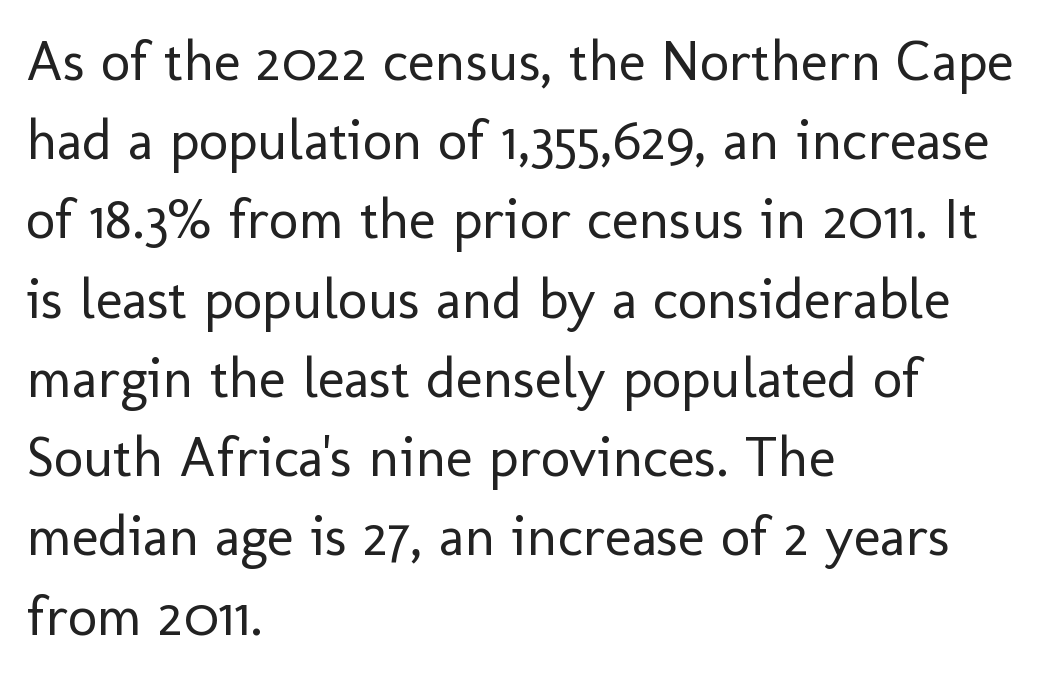
A classic flush-left, rag-right setting is used for this passage. Reading down the column, the eye jumps a familiar distance to each next line. Posture: straight, roman, zero tilt. Summary of weight: not heavy and not bold. These lines are rendered in a variable-pitch font. The strip under each line holds only bare page.
